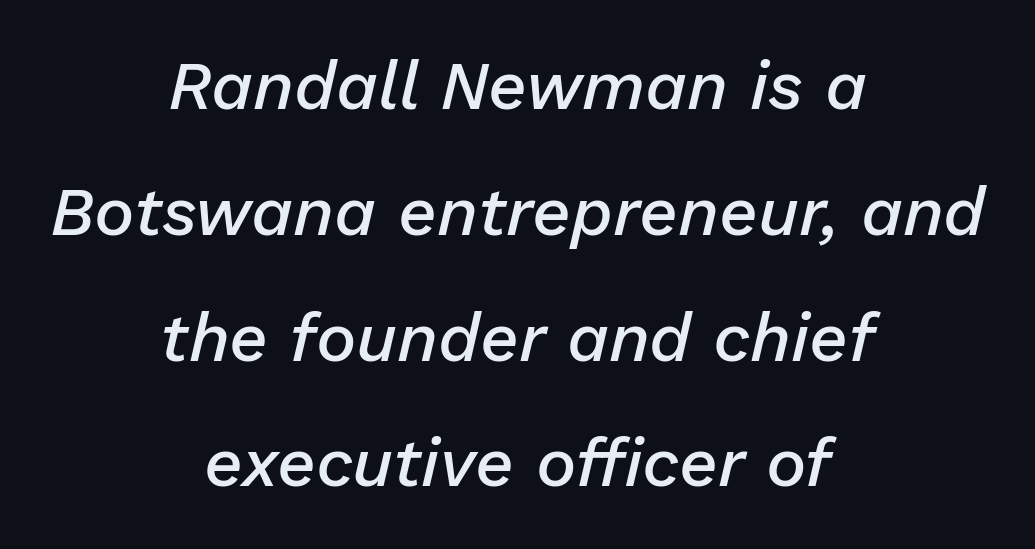
{"italic": "yes", "lean": "right", "slant_degrees": 13, "bold": "semi", "weight": "semibold", "width": "normal", "stroke_contrast": "low", "x_height": "medium", "monospaced": "no", "underline": "no", "align": "center", "line_spacing_ratio": 1.85, "letter_spacing": "normal", "letter_spacing_em": 0.0, "glyph_px": 68}
